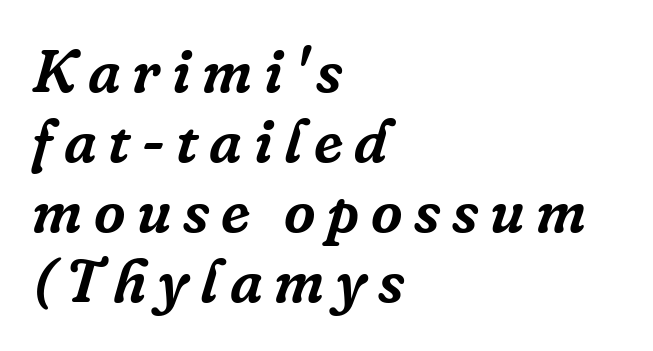
Q: Is the text italic (slanted)? A: Yes, it leans right by about 16 degrees.
Q: Is the typeface a serif or a sans-serif typeface? A: Serif.
Q: Is the text underlined? A: No.
Q: How is the paragraph aligned? A: Left-aligned.
Q: Is the spacing between lines tight, normal or loose? A: Tight.
Q: Width (condensed, normal, or wide)? A: Normal.
Q: Stroke contrast? A: Low.
Q: x-height? A: Medium.
Q: Monospaced? A: No.
